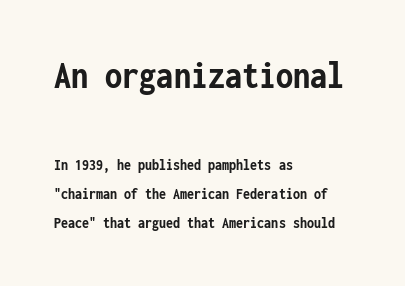
The image shows 39 px semibold, condensed sans-serif type, upright, monospaced; set left-aligned, line spacing 1.81x, normal letter spacing, not underlined; the first (top) block is 2.44x larger; low stroke contrast and a medium x-height.
